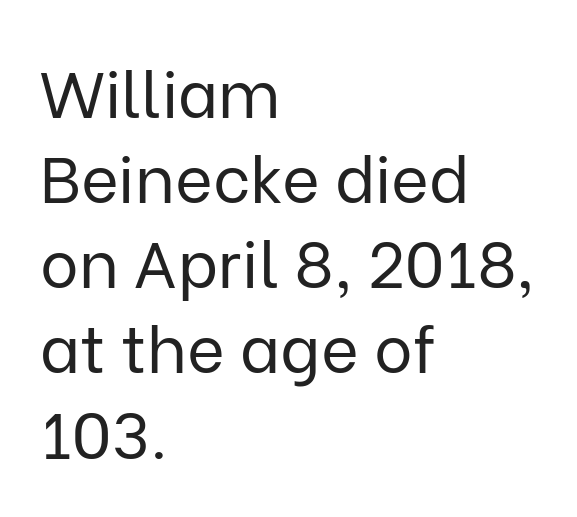
{"serif": "no", "italic": "no", "bold": "no", "weight": "regular", "width": "normal", "stroke_contrast": "low", "x_height": "medium", "monospaced": "no", "underline": "no", "align": "left", "line_spacing": "normal", "line_spacing_ratio": 1.31, "letter_spacing": "normal", "letter_spacing_em": 0.0, "glyph_px": 65}
